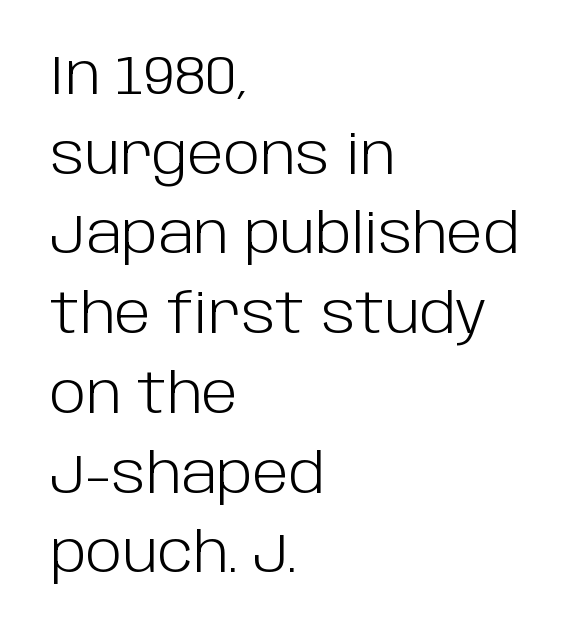
Q: Is the text bold? A: No.
Q: Is the text italic (slanted)? A: No, it is upright.
Q: Is the typeface a serif or a sans-serif typeface? A: Sans-serif.
Q: Is the text underlined? A: No.
Q: How is the paragraph aligned? A: Left-aligned.
Q: Is the spacing between letters normal or unusually wide? A: Normal.
Q: Is the spacing between lines tight, normal or loose? A: Normal.
Q: Width (condensed, normal, or wide)? A: Normal.
Q: Stroke contrast? A: Low.
Q: x-height? A: Large.
Q: Monospaced? A: No.
